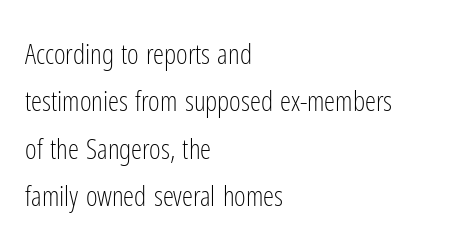
{"serif": "no", "italic": "no", "bold": "no", "weight": "light", "width": "condensed", "stroke_contrast": "low", "x_height": "medium", "monospaced": "no", "underline": "no", "align": "left", "line_spacing": "normal", "line_spacing_ratio": 1.69, "letter_spacing": "normal", "letter_spacing_em": 0.0, "glyph_px": 28}
